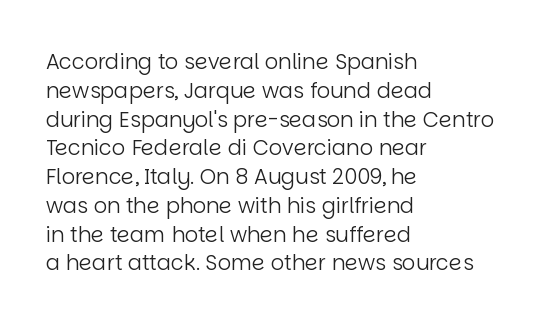
Q: Is the text bold? A: No.
Q: Is the text italic (slanted)? A: No, it is upright.
Q: Is the text underlined? A: No.
Q: How is the paragraph aligned? A: Left-aligned.
Q: Is the spacing between letters normal or unusually wide? A: Normal.
Q: Is the spacing between lines tight, normal or loose? A: Normal.
